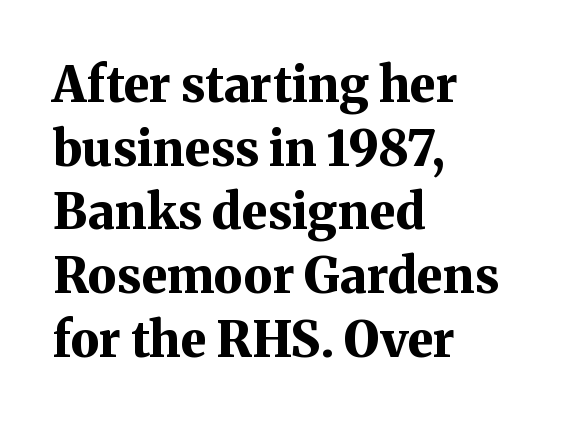
Is the block centered? No — it sits flush against the left margin. In terms of posture, this sample is upright. Only glyphs here, with clear space below each row. The passage shown is typed in a proportional face where columns would drift. Regarding leading, the lines here are spaced in the standard way. How heavy is the stroke? Heavy — this is a bold.
